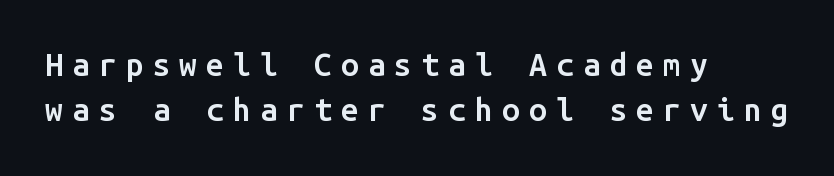
Horizontal alignment here is leftward, the default for most running prose. Each row of text sits above clean, open space. Here the glyphs are tracked loosely, breaking word shapes into spaced letters. To sum up the face: it is a sans, with no serifs. The sample has been set in demibold, a notch under bold. This is roman type, the default non-slanted kind.
